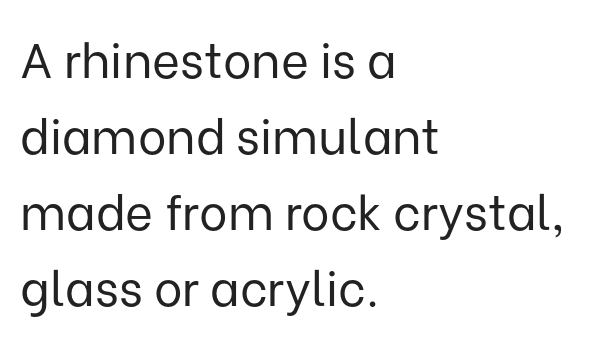
The specimen reads as upright at a glance. Is the stroke heavy? The answer is a plain regular-or-lighter. Any mark beneath the type? The region is blank. Interline gaps are of average width in this sample.
